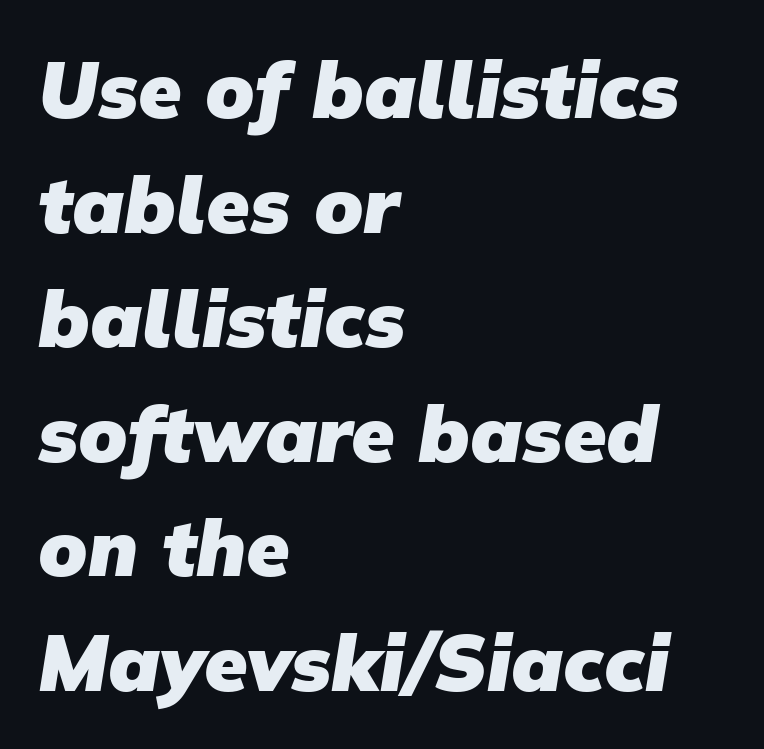
Look at the bottom of the vertical strokes: they stop flat, with no serifs. How heavy is the stroke? Heavy — this is a bold. Tracking here is standard; glyphs follow each other at the usual distance. Do the characters align in a grid? No, the font is proportional.
